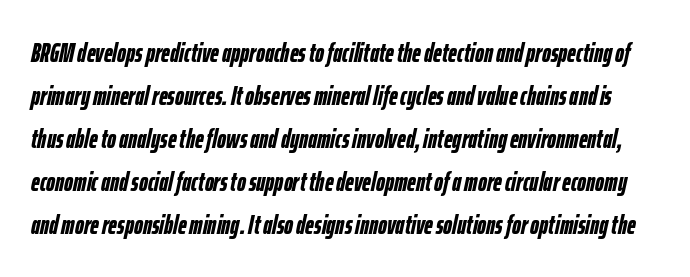
Regular leading. The face used here has the dense, thick strokes of a bold. Nothing unusual about the tracking: characters are spaced as the font intends. The space beneath each line is pristine and unruled.
